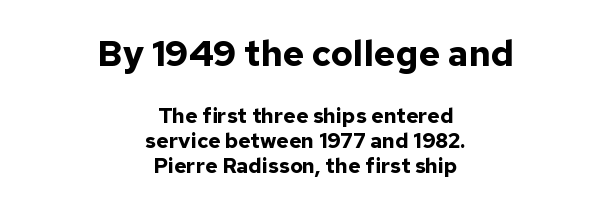
Q: Is the text bold? A: Yes.
Q: Is the text italic (slanted)? A: No, it is upright.
Q: Is the typeface a serif or a sans-serif typeface? A: Sans-serif.
Q: Is the text underlined? A: No.
Q: How is the paragraph aligned? A: Centered.
Q: Is the spacing between letters normal or unusually wide? A: Normal.
Q: Which block of text is set in a larger size, the first (top) or the second (bottom)? A: The first (top) one.
Q: Width (condensed, normal, or wide)? A: Normal.
Q: Stroke contrast? A: Low.
Q: x-height? A: Medium.
Q: Monospaced? A: No.
